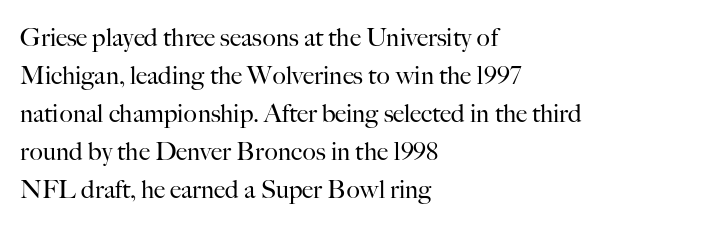
The image shows 25 px text type, upright; set left-aligned, normal line spacing (1.52x), normal letter spacing, not underlined.
